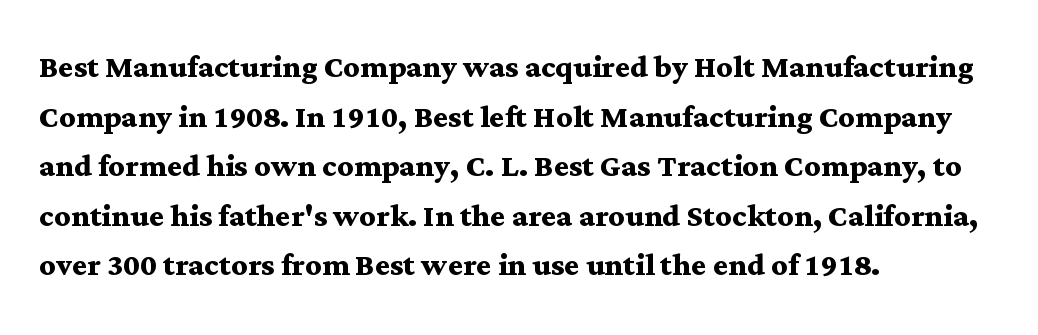
{"serif": "yes", "italic": "no", "bold": "yes", "weight": "semibold", "width": "wide", "stroke_contrast": "medium", "x_height": "medium", "monospaced": "no", "underline": "no", "align": "left", "line_spacing_ratio": 1.24, "letter_spacing": "normal", "letter_spacing_em": 0.0, "glyph_px": 40}
